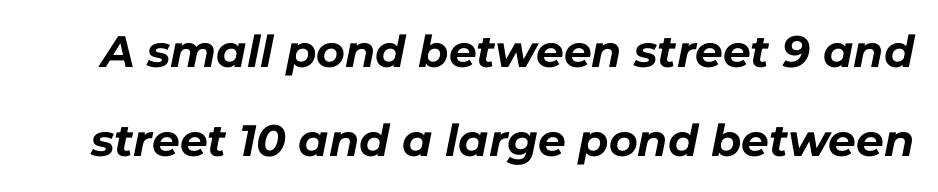
Its strokes are broad and dark, the hallmark of bold type. Successive baselines arrive slowly, with a big drop between each. The letters advance in unequal steps, a hallmark of proportional type. The rendering applies a slant to the glyphs. The horizontal fit of the characters is conventional and even. The strip under each line holds only bare page.
